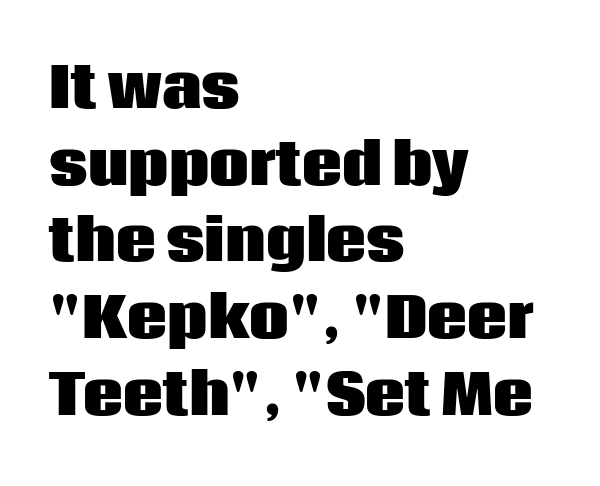
{"serif": "no", "italic": "no", "bold": "yes", "weight": "heavy", "width": "normal", "stroke_contrast": "low", "x_height": "large", "monospaced": "no", "underline": "no", "align": "left", "line_spacing": "normal", "line_spacing_ratio": 1.37, "letter_spacing": "normal", "letter_spacing_em": 0.0, "glyph_px": 56}
